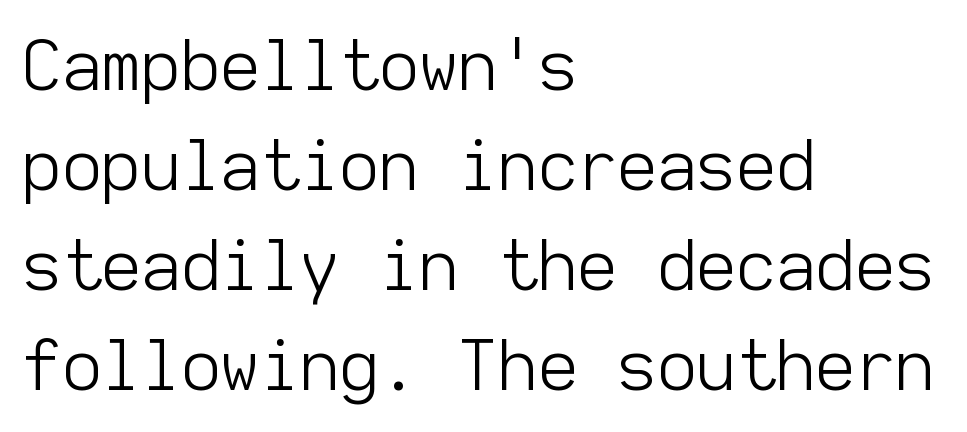
Q: Is the text bold? A: No.
Q: Is the text italic (slanted)? A: No, it is upright.
Q: Is the typeface a serif or a sans-serif typeface? A: Sans-serif.
Q: Is the text underlined? A: No.
Q: How is the paragraph aligned? A: Left-aligned.
Q: Is the spacing between letters normal or unusually wide? A: Normal.
Q: Is the spacing between lines tight, normal or loose? A: Normal.
Q: Width (condensed, normal, or wide)? A: Normal.
Q: Stroke contrast? A: Low.
Q: x-height? A: Medium.
Q: Monospaced? A: Yes.
